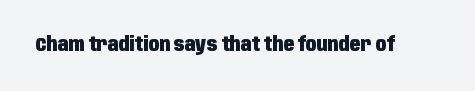
The image shows 20 px bold type, upright; set normal letter spacing, not underlined.
